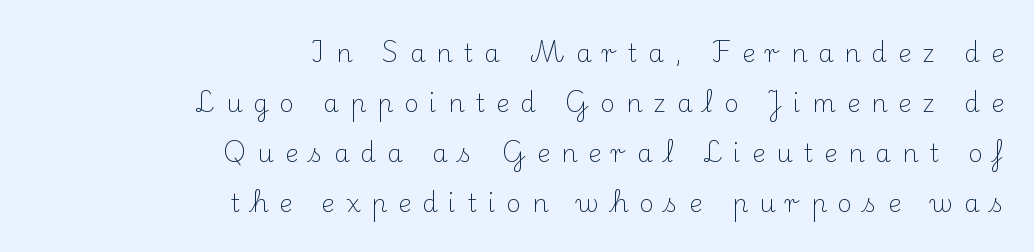
{"italic": "no", "bold": "no", "underline": "no", "align": "right", "line_spacing": "loose", "line_spacing_ratio": 2.0, "letter_spacing": "wide", "letter_spacing_em": 0.44, "glyph_px": 25}
